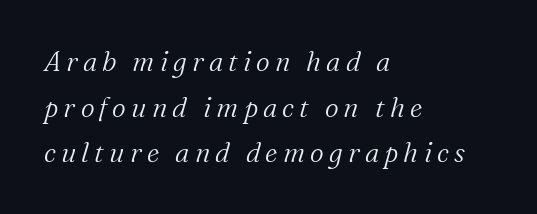
Looking at the ascenders, they clearly lean. How would I describe the line gaps? Plain and ordinary. The strokes carry an ordinary text weight at most. The baseline area is clear.
